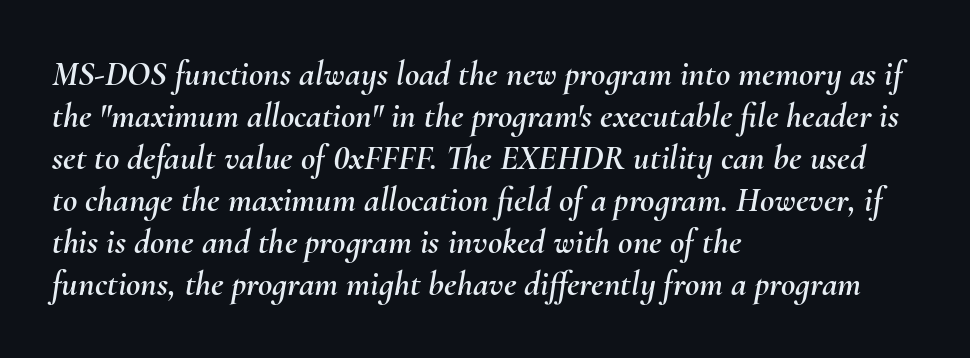
Q: Is the text italic (slanted)? A: Yes, it leans right by about 10 degrees.
Q: Is the text underlined? A: No.
Q: How is the paragraph aligned? A: Left-aligned.
Q: Is the spacing between letters normal or unusually wide? A: Normal.
Q: Width (condensed, normal, or wide)? A: Normal.
Q: Stroke contrast? A: Medium.
Q: x-height? A: Small.
Q: Monospaced? A: No.
